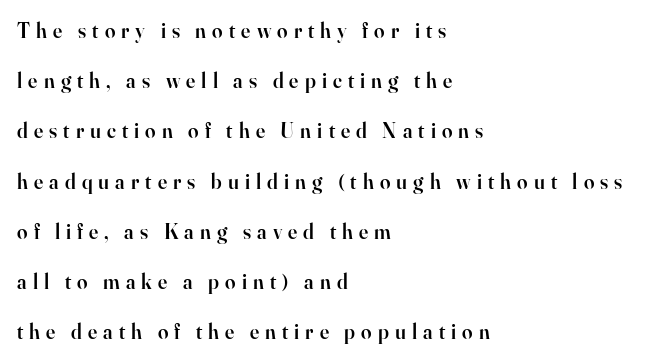
The image shows 21 px text type, upright; set left-aligned, loose line spacing (2.39x), unusually wide letter spacing (+0.29 em), not underlined.
